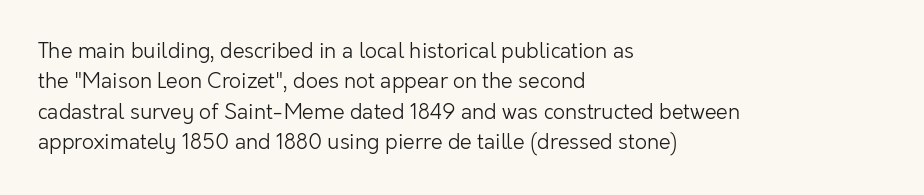
The image shows 21 px text type, upright; set left-aligned, normal line spacing (1.45x), normal letter spacing, not underlined.
